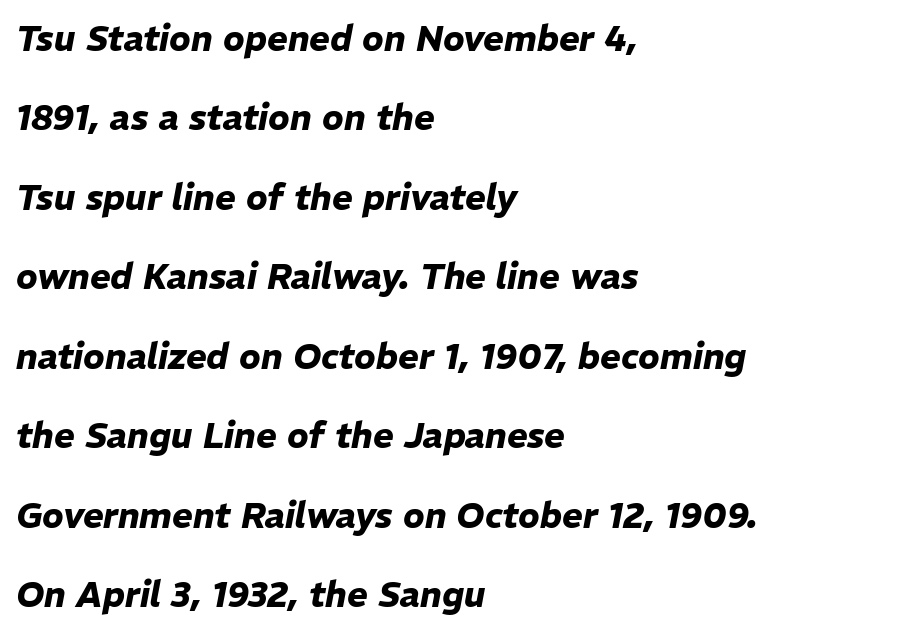
{"italic": "yes", "lean": "right", "slant_degrees": 11, "bold": "yes", "weight": "heavy", "width": "normal", "stroke_contrast": "low", "x_height": "medium", "monospaced": "no", "underline": "no", "align": "left", "line_spacing": "loose", "line_spacing_ratio": 2.27, "letter_spacing": "normal", "letter_spacing_em": 0.0, "glyph_px": 35}
